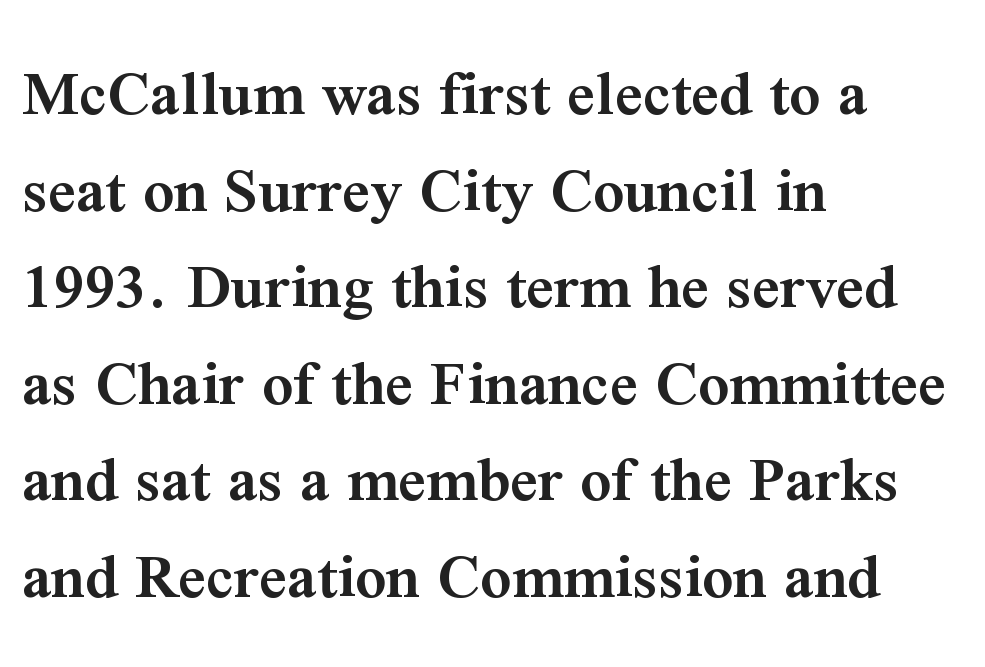
{"serif": "yes", "italic": "no", "bold": "semi", "weight": "semibold", "width": "normal", "stroke_contrast": "medium", "x_height": "medium", "monospaced": "no", "underline": "no", "align": "left", "line_spacing": "normal", "line_spacing_ratio": 1.42, "letter_spacing": "normal", "letter_spacing_em": 0.0, "glyph_px": 68}
